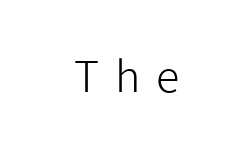
{"serif": "no", "italic": "no", "bold": "no", "weight": "light", "width": "normal", "stroke_contrast": "low", "x_height": "medium", "monospaced": "no", "underline": "no", "letter_spacing": "wide", "letter_spacing_em": 0.36, "glyph_px": 43}
